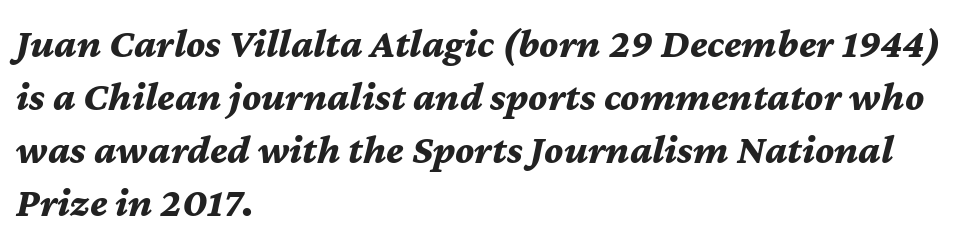
The image shows 41 px bold type, italic (leaning right); set left-aligned, normal line spacing (1.29x), normal letter spacing, not underlined; medium stroke contrast and a medium x-height.
